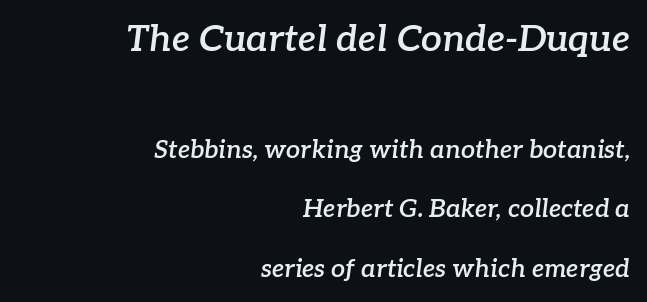
Summary of vertical rhythm: relaxed, with wide interline spacing. Varying glyph widths throughout — classic text-font behaviour. Underlining? Definitely not there. Semibold letterforms, between regular and bold. How are the letters spaced? Ordinarily, with no added tracking. Teacher's note: observe the even right margin — that is flush-right alignment.
